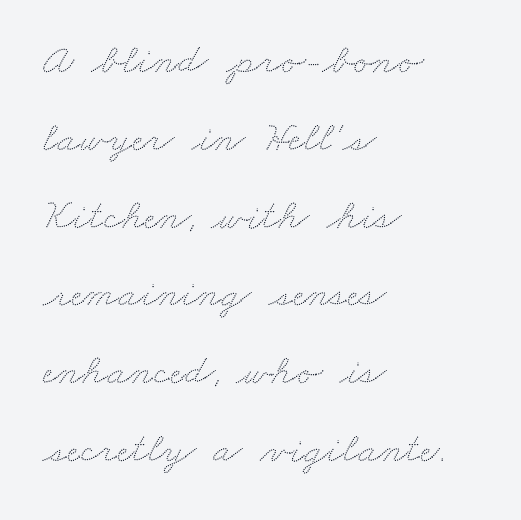
{"width": "wide", "stroke_contrast": "low", "x_height": "small", "monospaced": "no", "underline": "no", "align": "left", "line_spacing_ratio": 1.81, "letter_spacing": "normal", "letter_spacing_em": 0.0, "glyph_px": 43}
